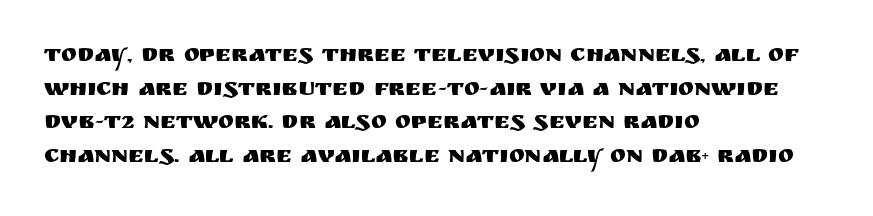
Leading matches the norm, producing a regular column. Every stem runs plumb, perpendicular to the baseline. Underline: absent. In CSS terms this would be text-align: left. Here the glyphs are tracked normally, forming tight word shapes.
